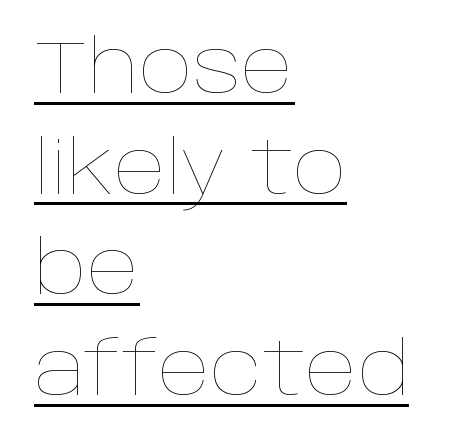
Reading down the block, your eye returns to a fixed left position each line. A rule runs beneath these lines of type. These lines keep a tight, regular rhythm from letter to letter. Stems and bowls with no extra thickness — not bold. Spacing verdict: proportional, widths tailored to each character. The typography opts for an upright posture over an oblique one.
